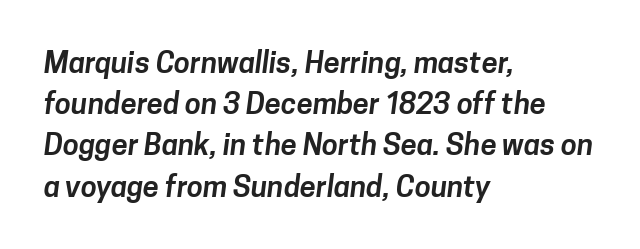
{"serif": "no", "width": "normal", "stroke_contrast": "low", "x_height": "medium", "monospaced": "no", "underline": "no", "align": "left", "line_spacing": "normal", "line_spacing_ratio": 1.42, "letter_spacing": "normal", "letter_spacing_em": 0.0, "glyph_px": 29}
